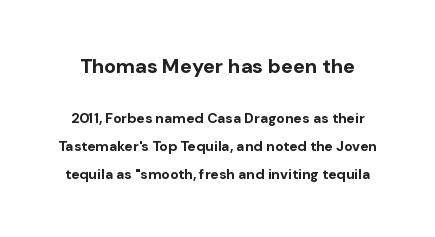
Standard letterfit; no display-style spreading of the glyphs. Nope, not italic — everything's standing straight. Which of the two is more prominent by size? The first, at the top. Horizontal bands of white between lines are thick stripes.
